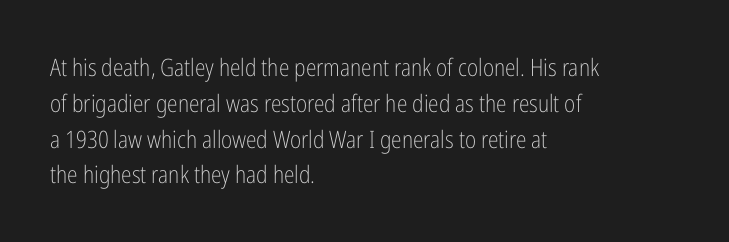
The setting favours the left margin, as ordinary paragraphs usually do. Upright lettering throughout. Letter spacing: default. No chunkiness to these letters — they're not bold.
